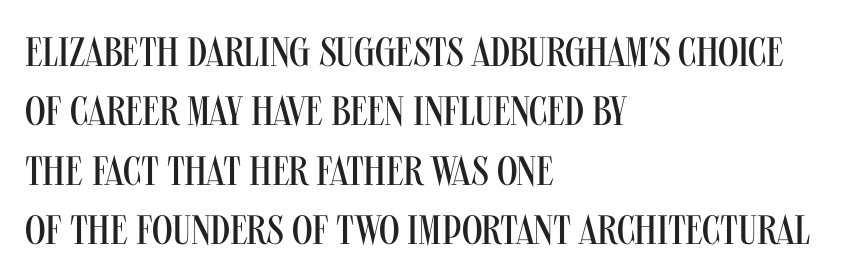
The image shows 41 px regular-weight, condensed sans-serif type, upright; set left-aligned, normal line spacing (1.45x), normal letter spacing, not underlined; medium stroke contrast and a large x-height.
